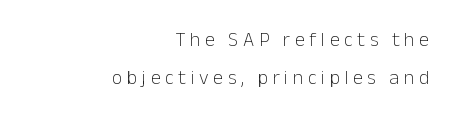
The image shows 20 px text type, upright; set right-aligned, loose line spacing (1.9x), unusually wide letter spacing (+0.23 em), not underlined.
